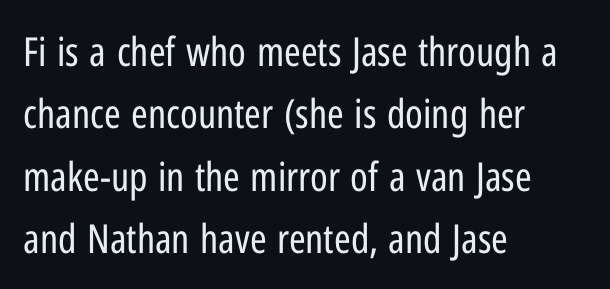
{"serif": "no", "italic": "no", "bold": "no", "weight": "regular", "width": "condensed", "stroke_contrast": "low", "x_height": "medium", "monospaced": "no", "underline": "no", "align": "left", "line_spacing": "normal", "line_spacing_ratio": 1.56, "letter_spacing": "normal", "letter_spacing_em": 0.0, "glyph_px": 40}
